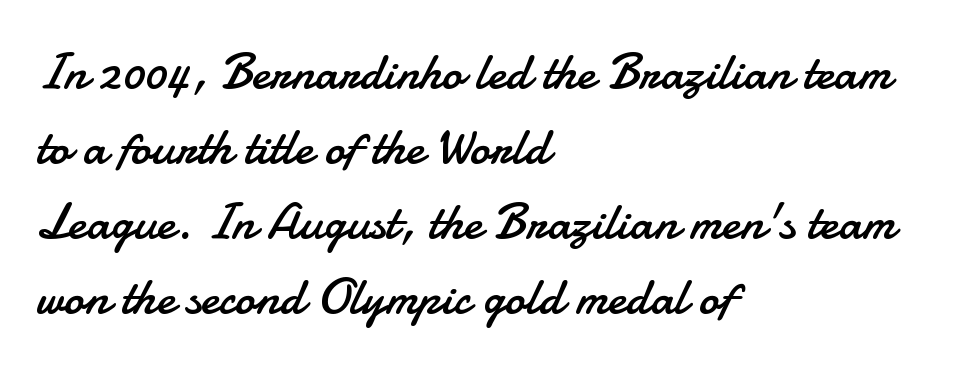
Spacing verdict: proportional, widths tailored to each character. The letters sit at their default tracking, neither squeezed nor spread. On a weight scale, this lands at 450 or below. Check under the words: just untouched page. This is sans-serif lettering, the kind often seen on screens and signage.
